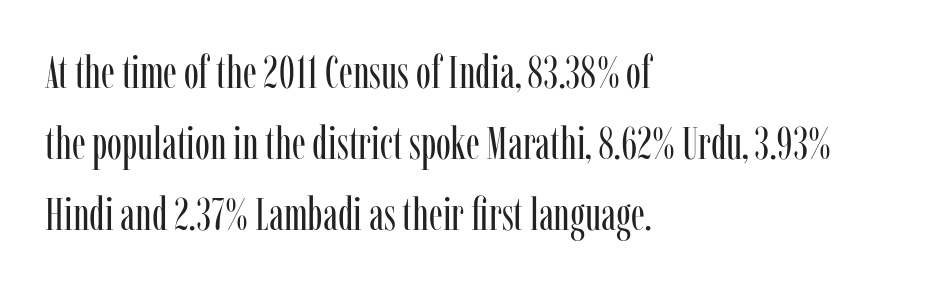
Q: Is the text bold? A: No.
Q: Is the text italic (slanted)? A: No, it is upright.
Q: Is the typeface a serif or a sans-serif typeface? A: Serif.
Q: Is the text underlined? A: No.
Q: How is the paragraph aligned? A: Left-aligned.
Q: Is the spacing between letters normal or unusually wide? A: Normal.
Q: Is the spacing between lines tight, normal or loose? A: Normal.
Q: Width (condensed, normal, or wide)? A: Condensed.
Q: Stroke contrast? A: Low.
Q: x-height? A: Medium.
Q: Monospaced? A: No.
